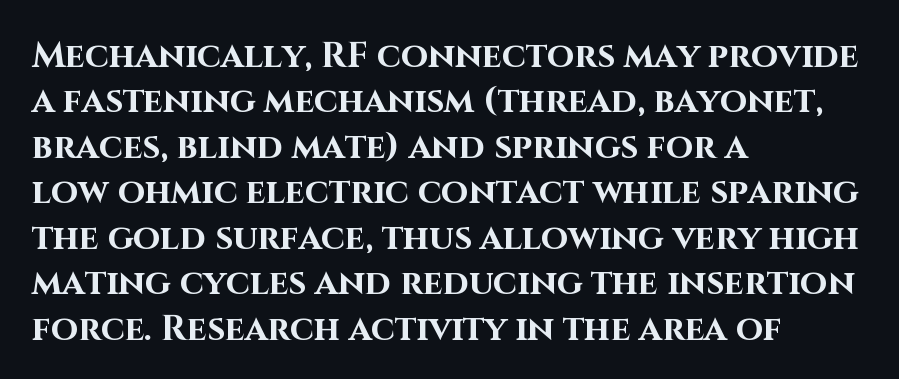
{"serif": "no", "italic": "no", "bold": "yes", "weight": "bold", "width": "normal", "stroke_contrast": "high", "x_height": "large", "monospaced": "no", "underline": "no", "align": "left", "line_spacing": "normal", "line_spacing_ratio": 1.3, "letter_spacing": "normal", "letter_spacing_em": 0.0, "glyph_px": 35}
